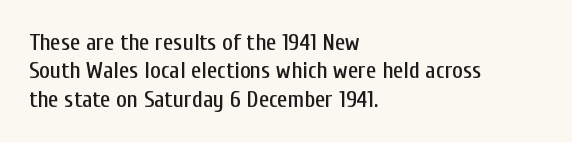
Q: Is the text italic (slanted)? A: No, it is upright.
Q: Is the text underlined? A: No.
Q: How is the paragraph aligned? A: Left-aligned.
Q: Is the spacing between letters normal or unusually wide? A: Normal.
